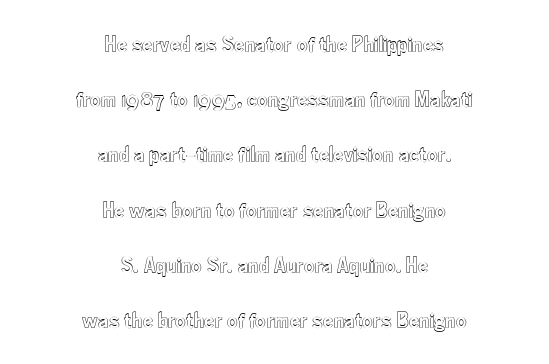
Honestly, the letter spacing is just normal — you wouldn't notice it. The space beneath each line is pristine and unruled. The passage is arranged like a title page — every line centered. Posture: vertical. Whoever set this chose breathing room over compactness in the vertical rhythm.
